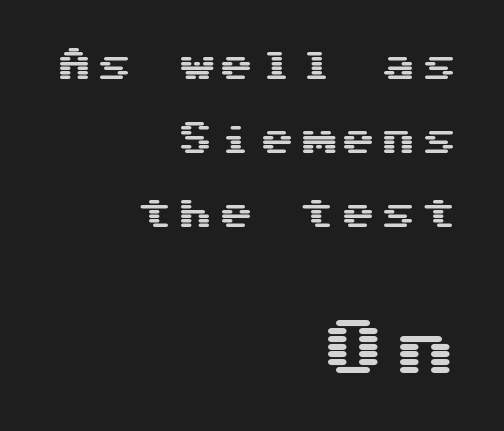
Q: Is the text italic (slanted)? A: No, it is upright.
Q: Is the typeface a serif or a sans-serif typeface? A: Sans-serif.
Q: Is the text underlined? A: No.
Q: How is the paragraph aligned? A: Right-aligned.
Q: Is the spacing between lines tight, normal or loose? A: Loose.
Q: Which block of text is set in a larger size, the first (top) or the second (bottom)? A: The second (bottom) one.
Q: Width (condensed, normal, or wide)? A: Wide.
Q: Stroke contrast? A: Medium.
Q: x-height? A: Medium.
